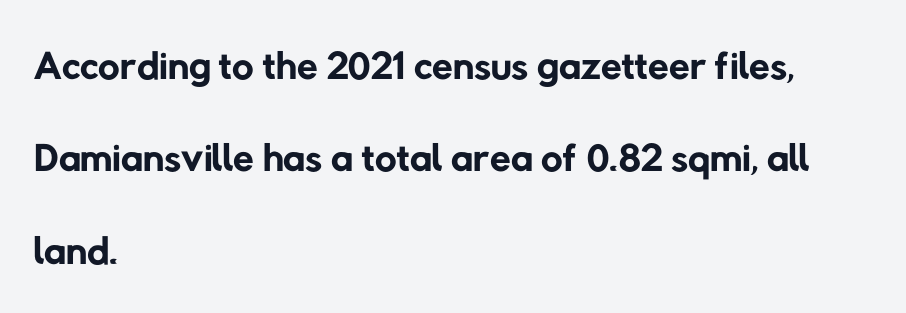
Q: Is the text bold? A: No.
Q: Is the typeface a serif or a sans-serif typeface? A: Sans-serif.
Q: Is the text underlined? A: No.
Q: How is the paragraph aligned? A: Left-aligned.
Q: Is the spacing between letters normal or unusually wide? A: Normal.
Q: Is the spacing between lines tight, normal or loose? A: Normal.
Q: Width (condensed, normal, or wide)? A: Normal.
Q: Stroke contrast? A: Low.
Q: x-height? A: Medium.
Q: Monospaced? A: No.
